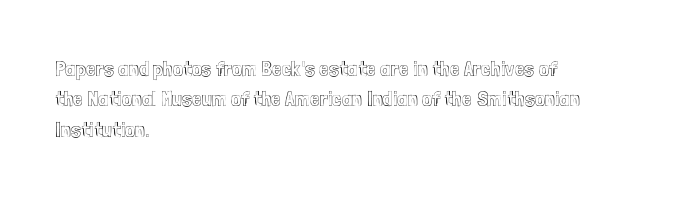
The image shows 22 px text type, upright; set left-aligned, normal line spacing (1.38x), normal letter spacing, not underlined.
